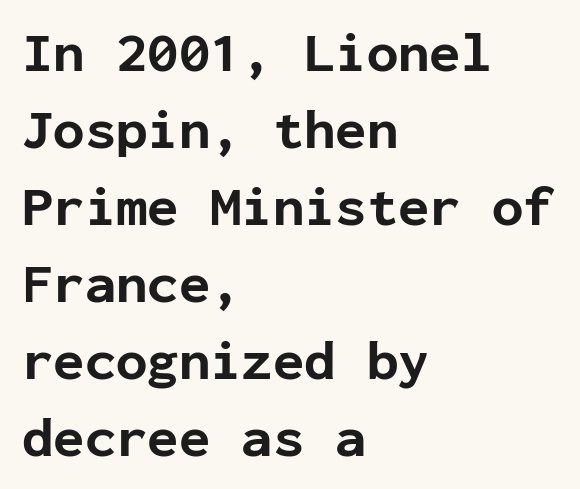
The image shows 57 px bold sans-serif type, upright, monospaced; set left-aligned, normal line spacing (1.35x), normal letter spacing, not underlined; low stroke contrast and a medium x-height.
